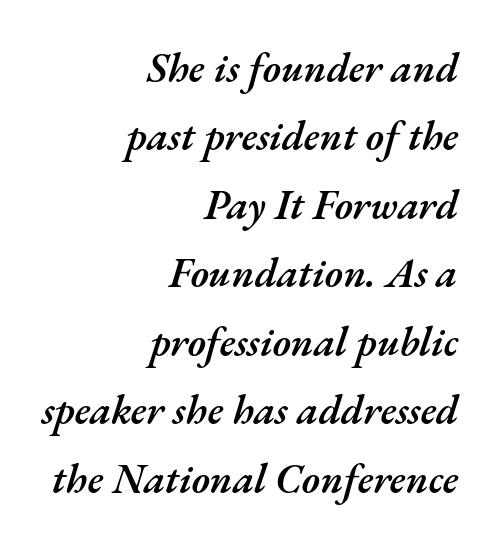
The rendering uses natural spacing where letterforms have individual widths. Honestly, the letter spacing is just normal — you wouldn't notice it. Underline: absent. If you measured baseline to baseline, you'd find a middling distance. Rendered with sloped, italic letterforms. Compared with a flush-left layout, this one pins lines to the opposite, right side.
